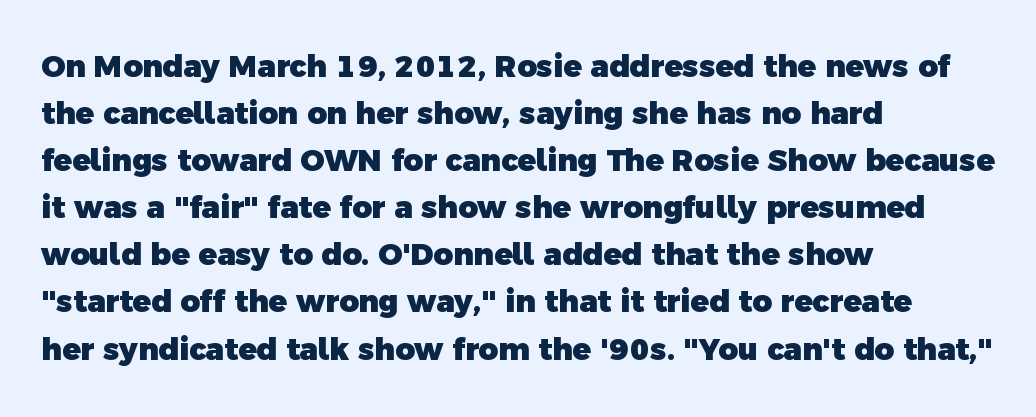
{"serif": "no", "bold": "yes", "weight": "heavy", "width": "normal", "x_height": "medium", "monospaced": "no", "underline": "no", "align": "left", "line_spacing": "normal", "line_spacing_ratio": 1.57, "letter_spacing": "normal", "letter_spacing_em": 0.0, "glyph_px": 30}
